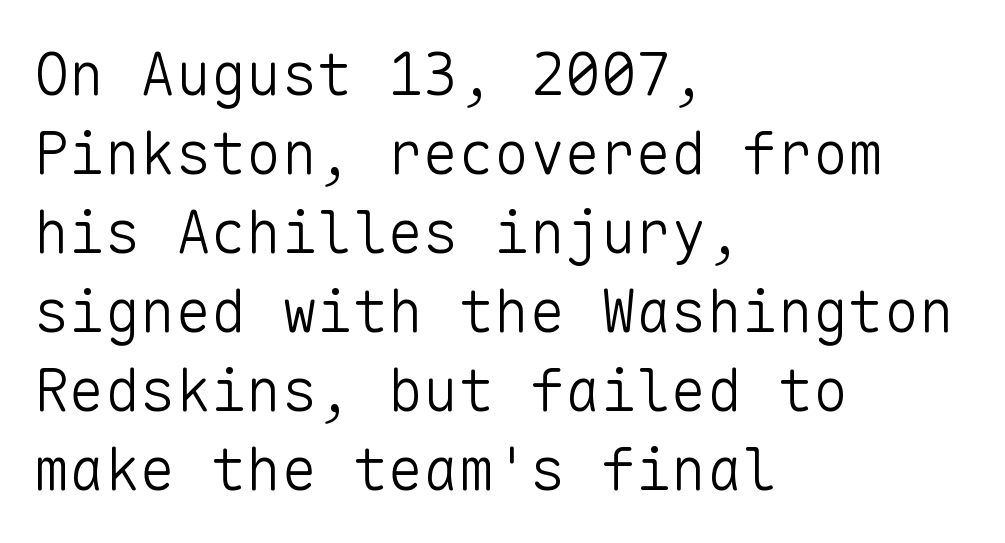
Q: Is the text bold? A: No.
Q: Is the text italic (slanted)? A: No, it is upright.
Q: Is the typeface a serif or a sans-serif typeface? A: Sans-serif.
Q: Is the text underlined? A: No.
Q: How is the paragraph aligned? A: Left-aligned.
Q: Is the spacing between letters normal or unusually wide? A: Normal.
Q: Is the spacing between lines tight, normal or loose? A: Normal.
Q: Width (condensed, normal, or wide)? A: Normal.
Q: Stroke contrast? A: Low.
Q: x-height? A: Medium.
Q: Monospaced? A: Yes.
